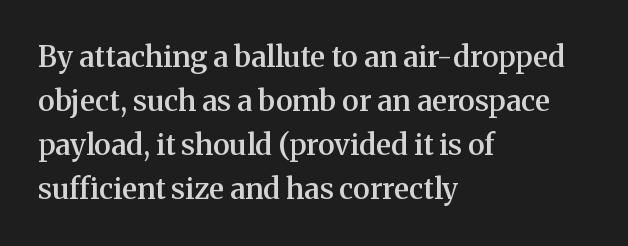
{"serif": "yes", "italic": "no", "bold": "semi", "weight": "semibold", "width": "normal", "stroke_contrast": "medium", "x_height": "medium", "monospaced": "no", "underline": "no", "align": "left", "line_spacing": "normal", "line_spacing_ratio": 1.52, "letter_spacing": "normal", "letter_spacing_em": 0.0, "glyph_px": 29}
